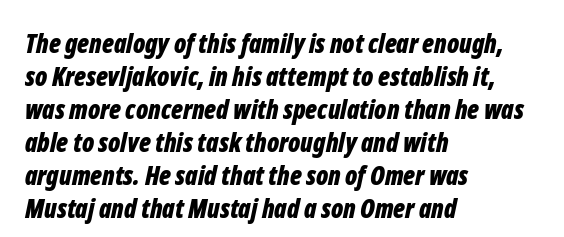
{"italic": "yes", "lean": "right", "slant_degrees": 12, "bold": "yes", "underline": "no", "align": "left", "line_spacing": "normal", "line_spacing_ratio": 1.27, "letter_spacing": "normal", "letter_spacing_em": 0.0, "glyph_px": 26}
